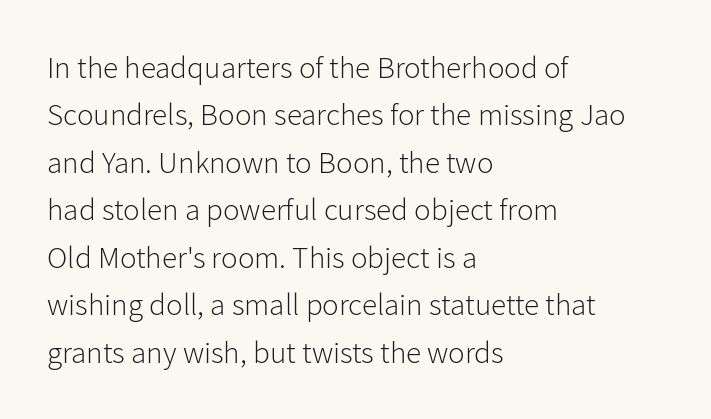
Q: Is the text bold? A: No.
Q: Is the text italic (slanted)? A: No, it is upright.
Q: Is the typeface a serif or a sans-serif typeface? A: Sans-serif.
Q: Is the text underlined? A: No.
Q: How is the paragraph aligned? A: Left-aligned.
Q: Is the spacing between letters normal or unusually wide? A: Normal.
Q: Is the spacing between lines tight, normal or loose? A: Normal.
Q: Width (condensed, normal, or wide)? A: Normal.
Q: Stroke contrast? A: Low.
Q: x-height? A: Medium.
Q: Monospaced? A: No.
